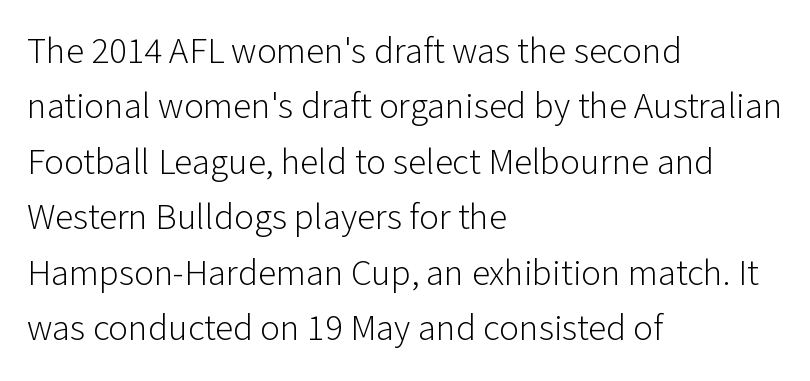
The image shows 37 px light sans-serif type, upright; set left-aligned, normal line spacing (1.5x), normal letter spacing, not underlined; low stroke contrast and a medium x-height.
